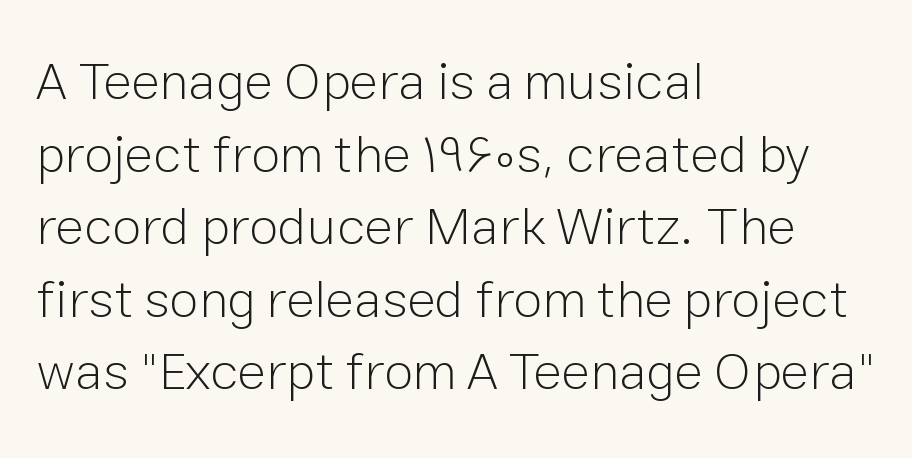
Q: Is the text bold? A: No.
Q: Is the text italic (slanted)? A: No, it is upright.
Q: Is the typeface a serif or a sans-serif typeface? A: Sans-serif.
Q: Is the text underlined? A: No.
Q: How is the paragraph aligned? A: Left-aligned.
Q: Is the spacing between letters normal or unusually wide? A: Normal.
Q: Is the spacing between lines tight, normal or loose? A: Normal.
Q: Width (condensed, normal, or wide)? A: Normal.
Q: Stroke contrast? A: Low.
Q: x-height? A: Medium.
Q: Monospaced? A: No.
